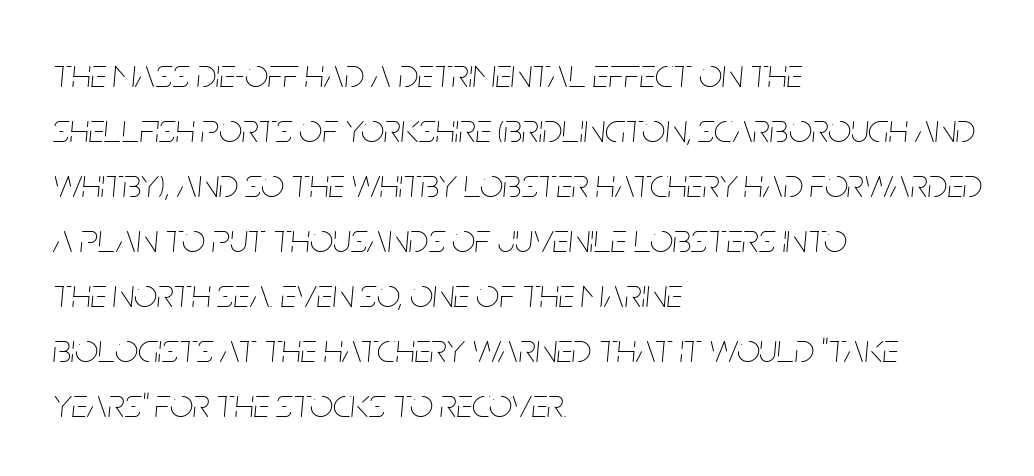
{"italic": "yes", "lean": "right", "slant_degrees": 5, "bold": "no", "weight": "thin", "width": "condensed", "stroke_contrast": "low", "x_height": "large", "monospaced": "no", "underline": "no", "align": "left", "line_spacing": "normal", "line_spacing_ratio": 1.34, "letter_spacing": "normal", "letter_spacing_em": 0.0, "glyph_px": 41}
